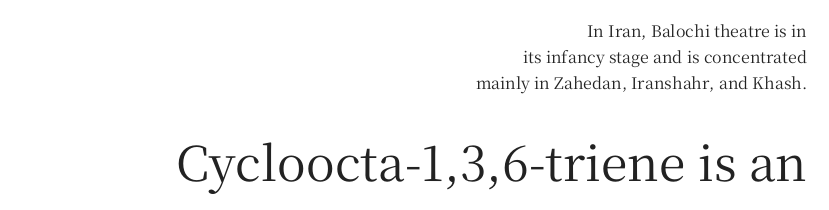
Posture: vertical. Serif or sans? Serif — the stroke terminals have little feet. The lines sit at an ordinary, default distance from one another. Think of a printed novel: that variable character pitch is what you see here. Only glyphs here, with clear space below each row.
